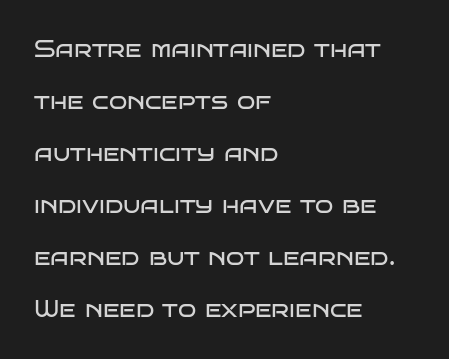
The specimen omits any rule beneath the text block's lines. Weight: regular or lighter. Style check: upright. The lines in this sample share a left origin and differ only in where they stop. The space between consecutive lines is lavish. Spacing between characters is what you'd get straight out of the box.
